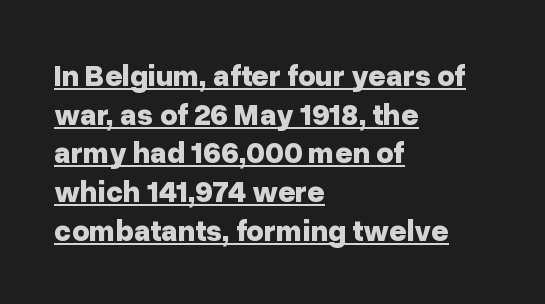
{"serif": "no", "italic": "no", "bold": "yes", "weight": "bold", "width": "normal", "stroke_contrast": "low", "x_height": "medium", "monospaced": "no", "underline": "yes", "align": "left", "line_spacing": "normal", "line_spacing_ratio": 1.29, "letter_spacing": "normal", "letter_spacing_em": 0.0, "glyph_px": 30}
